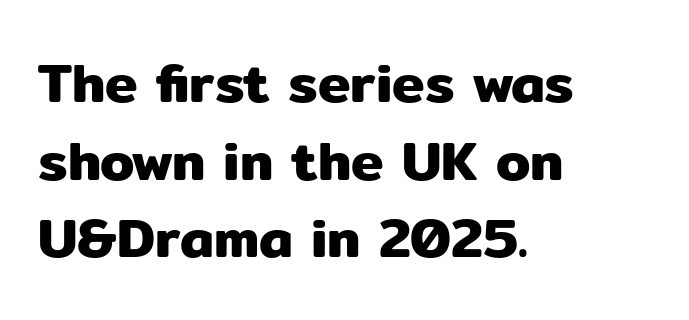
Q: Is the text italic (slanted)? A: No, it is upright.
Q: Is the typeface a serif or a sans-serif typeface? A: Sans-serif.
Q: Is the text underlined? A: No.
Q: How is the paragraph aligned? A: Left-aligned.
Q: Is the spacing between letters normal or unusually wide? A: Normal.
Q: Is the spacing between lines tight, normal or loose? A: Normal.
Q: Width (condensed, normal, or wide)? A: Normal.
Q: Stroke contrast? A: Low.
Q: x-height? A: Medium.
Q: Monospaced? A: No.
